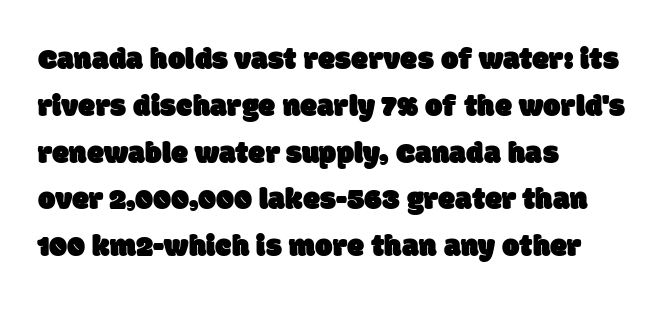
{"serif": "no", "width": "normal", "stroke_contrast": "low", "x_height": "large", "monospaced": "no", "underline": "no", "align": "left", "line_spacing": "normal", "line_spacing_ratio": 1.51, "letter_spacing": "normal", "letter_spacing_em": 0.0, "glyph_px": 31}
